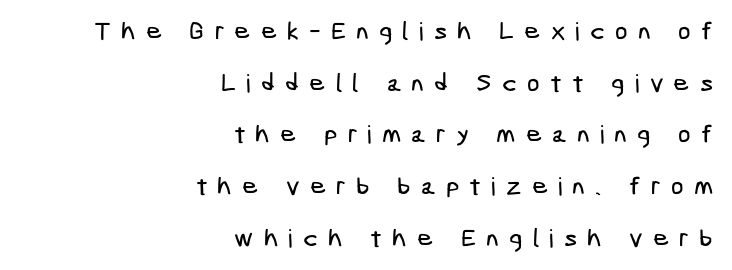
This sample is right-justified, so line beginnings fall wherever the words allow. Vertical spacing — loose. There is plenty of visible air inserted between adjacent glyphs. The area under the type is left untouched.
